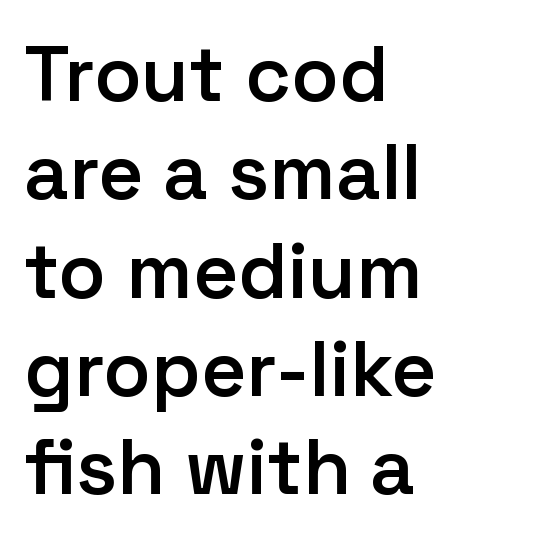
Q: Is the text bold? A: Semi-bold.
Q: Is the text italic (slanted)? A: No, it is upright.
Q: Is the typeface a serif or a sans-serif typeface? A: Sans-serif.
Q: Is the text underlined? A: No.
Q: How is the paragraph aligned? A: Left-aligned.
Q: Is the spacing between letters normal or unusually wide? A: Normal.
Q: Is the spacing between lines tight, normal or loose? A: Normal.
Q: Width (condensed, normal, or wide)? A: Normal.
Q: Stroke contrast? A: Low.
Q: x-height? A: Medium.
Q: Monospaced? A: No.
